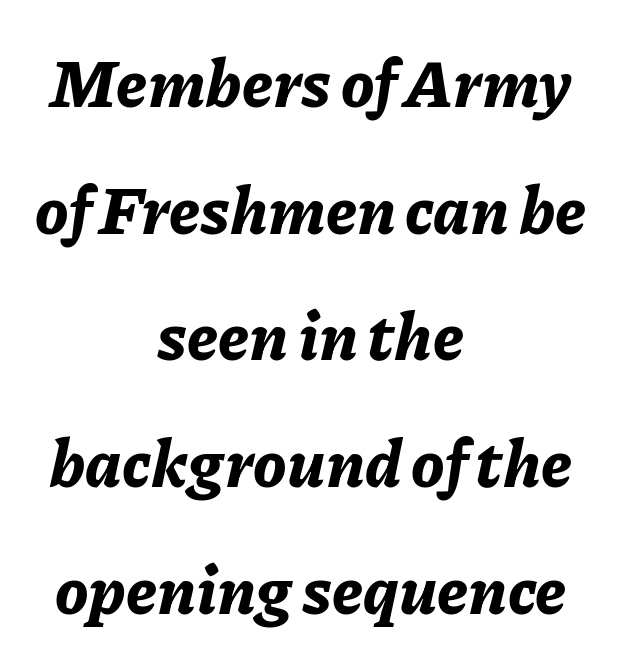
Note the varied advance widths — an 'i' is clearly narrower than an 'm'. The font is running at its bold setting. One glance says open: line gaps are wider than usual. The horizontal fit of the characters is conventional and even.
